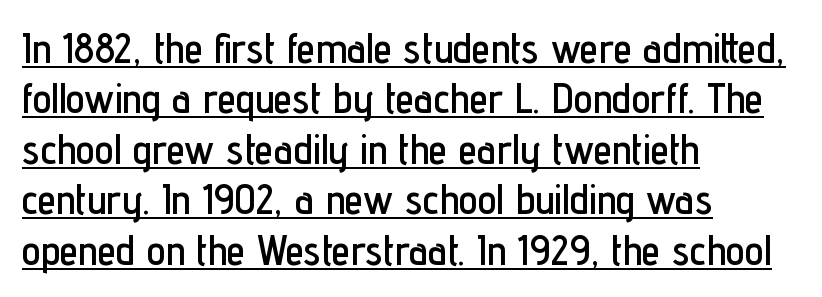
This is underlined copy, the kind a proofreader might mark for attention. Posture: straight, roman, zero tilt. Students, note that the glyphs here touch the page at normal intervals. Alignment: flush left.
